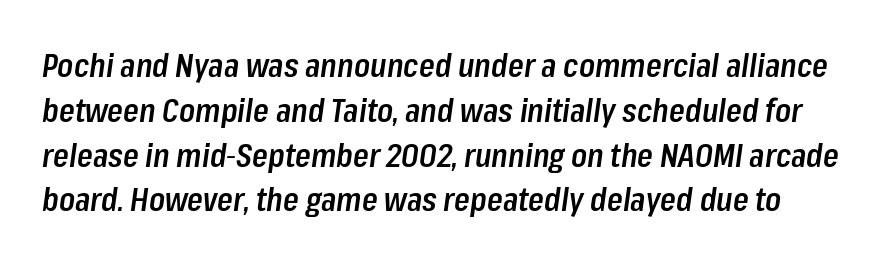
{"italic": "yes", "lean": "right", "slant_degrees": 8, "bold": "semi", "weight": "semibold", "width": "condensed", "stroke_contrast": "low", "x_height": "medium", "monospaced": "no", "underline": "no", "line_spacing": "normal", "line_spacing_ratio": 1.4, "letter_spacing": "normal", "letter_spacing_em": 0.0, "glyph_px": 32}
